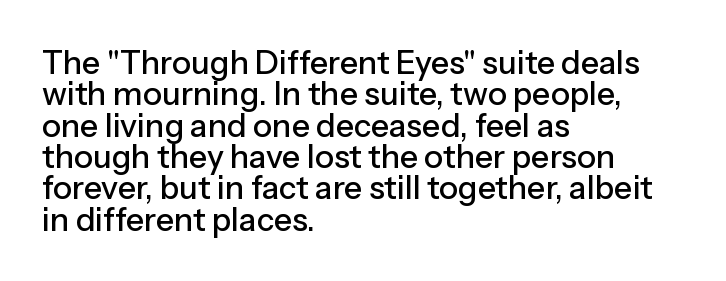
{"serif": "no", "italic": "no", "width": "normal", "stroke_contrast": "low", "x_height": "medium", "monospaced": "no", "underline": "no", "align": "left", "line_spacing": "tight", "line_spacing_ratio": 0.98, "letter_spacing": "normal", "letter_spacing_em": 0.0, "glyph_px": 32}
